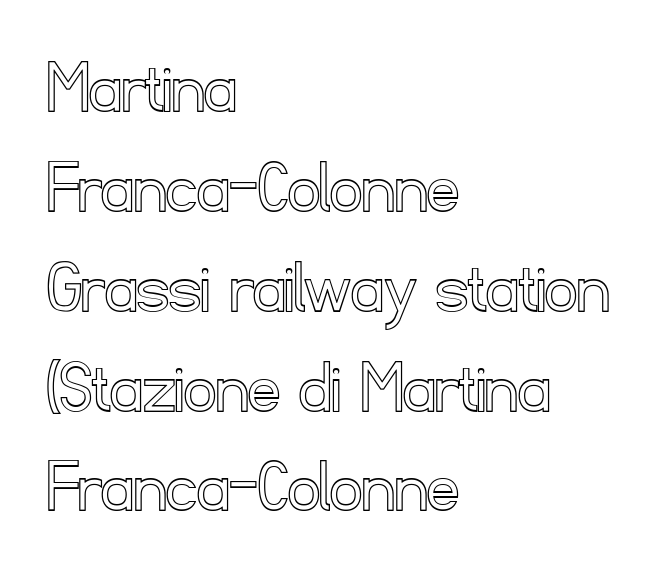
Q: Is the text italic (slanted)? A: No, it is upright.
Q: Is the text underlined? A: No.
Q: How is the paragraph aligned? A: Left-aligned.
Q: Is the spacing between letters normal or unusually wide? A: Normal.
Q: Is the spacing between lines tight, normal or loose? A: Normal.
Q: Width (condensed, normal, or wide)? A: Normal.
Q: x-height? A: Small.
Q: Monospaced? A: No.
